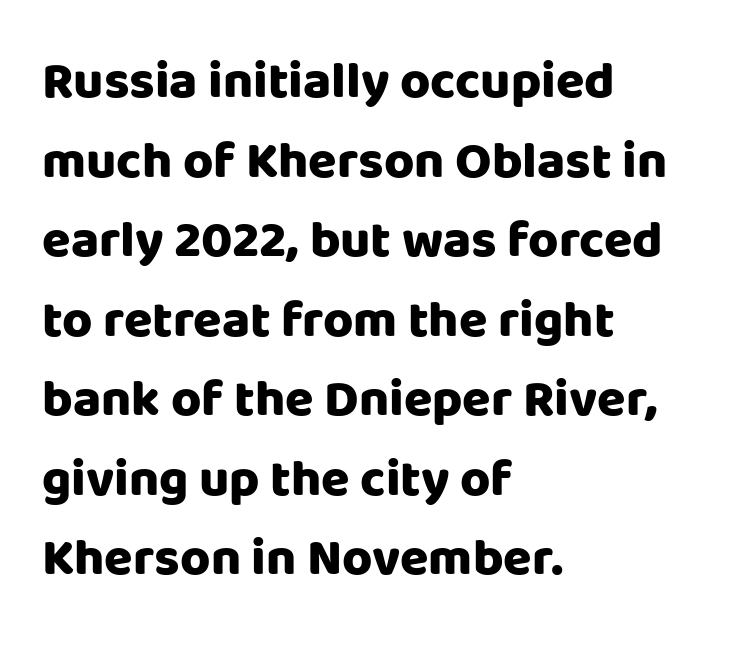
The image shows 52 px heavy sans-serif type, upright; set left-aligned, normal line spacing (1.53x), normal letter spacing, not underlined; low stroke contrast and a large x-height.
